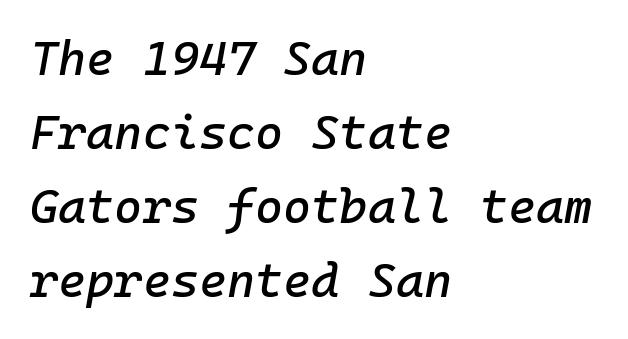
{"italic": "yes", "lean": "right", "slant_degrees": 10, "width": "normal", "stroke_contrast": "low", "x_height": "medium", "monospaced": "yes", "underline": "no", "align": "left", "line_spacing": "normal", "line_spacing_ratio": 1.54, "letter_spacing": "normal", "letter_spacing_em": 0.0, "glyph_px": 48}
